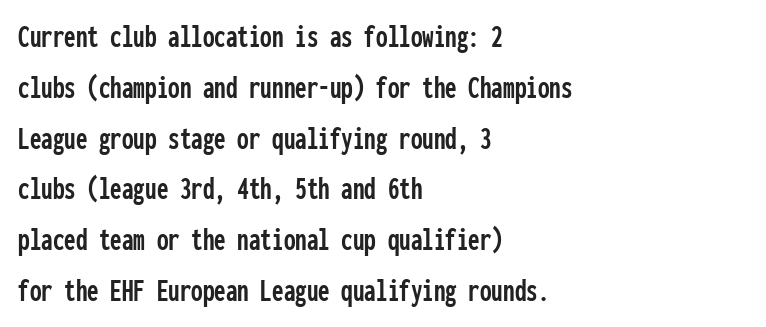
The image shows 33 px condensed sans-serif type, upright, monospaced; set left-aligned, normal line spacing (1.54x), normal letter spacing, not underlined; low stroke contrast and a medium x-height.
